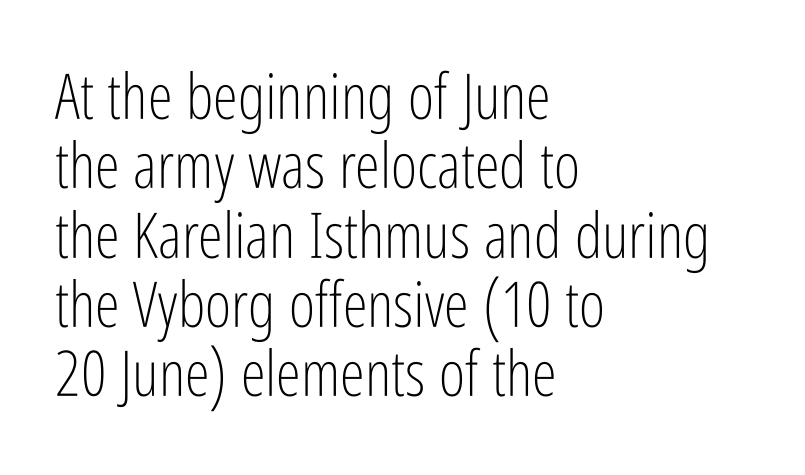
The image shows 63 px light, condensed sans-serif type, upright; set left-aligned, tight line spacing (1.1x), normal letter spacing, not underlined; low stroke contrast and a medium x-height.
